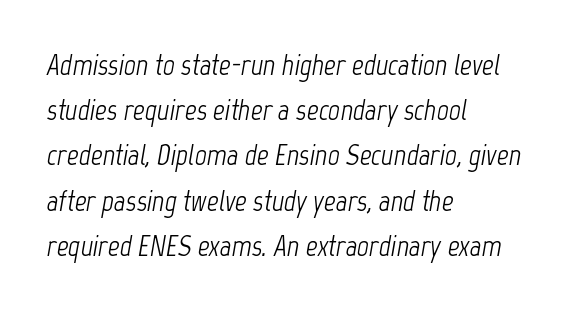
Q: Is the text bold? A: No.
Q: Is the text italic (slanted)? A: Yes, it leans right by about 12 degrees.
Q: Is the text underlined? A: No.
Q: How is the paragraph aligned? A: Left-aligned.
Q: Is the spacing between letters normal or unusually wide? A: Normal.
Q: Is the spacing between lines tight, normal or loose? A: Normal.
Q: Width (condensed, normal, or wide)? A: Condensed.
Q: Stroke contrast? A: Low.
Q: x-height? A: Medium.
Q: Monospaced? A: No.
